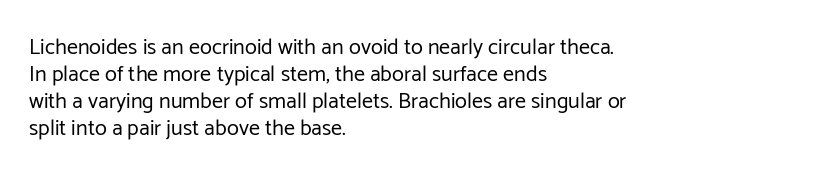
{"italic": "no", "bold": "no", "underline": "no", "align": "left", "line_spacing_ratio": 1.22, "letter_spacing": "normal", "letter_spacing_em": 0.0, "glyph_px": 22}
